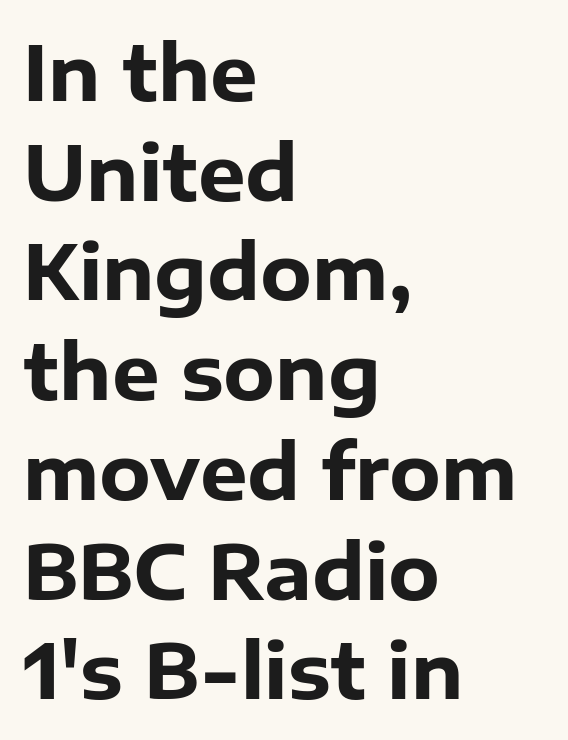
{"serif": "no", "italic": "no", "bold": "yes", "weight": "heavy", "width": "normal", "stroke_contrast": "low", "x_height": "medium", "monospaced": "no", "underline": "no", "align": "left", "line_spacing": "normal", "line_spacing_ratio": 1.33, "letter_spacing": "normal", "letter_spacing_em": 0.0, "glyph_px": 75}
